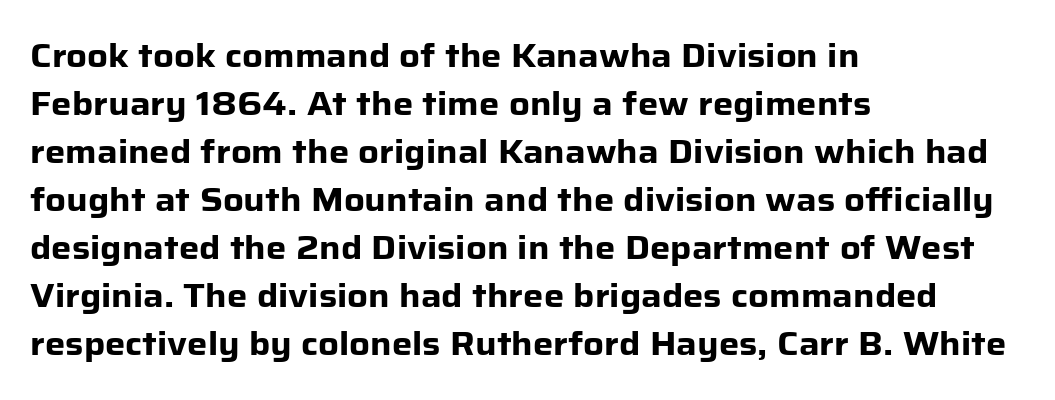
Q: Is the text bold? A: Yes.
Q: Is the text italic (slanted)? A: No, it is upright.
Q: Is the typeface a serif or a sans-serif typeface? A: Sans-serif.
Q: Is the text underlined? A: No.
Q: How is the paragraph aligned? A: Left-aligned.
Q: Is the spacing between letters normal or unusually wide? A: Normal.
Q: Is the spacing between lines tight, normal or loose? A: Normal.
Q: Width (condensed, normal, or wide)? A: Normal.
Q: Stroke contrast? A: Low.
Q: x-height? A: Medium.
Q: Monospaced? A: No.
